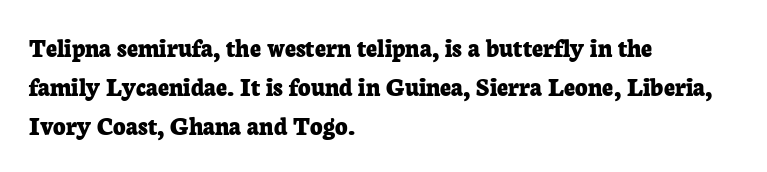
The image shows 27 px bold type, upright; set left-aligned, normal line spacing (1.45x), normal letter spacing, not underlined.
